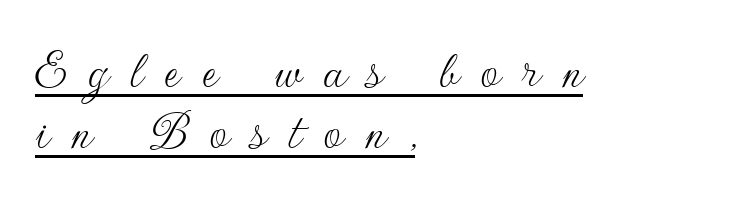
{"serif": "no", "bold": "no", "weight": "thin", "width": "normal", "stroke_contrast": "low", "x_height": "small", "monospaced": "no", "underline": "yes", "align": "left", "line_spacing": "tight", "line_spacing_ratio": 1.07, "letter_spacing": "wide", "letter_spacing_em": 0.38, "glyph_px": 57}
